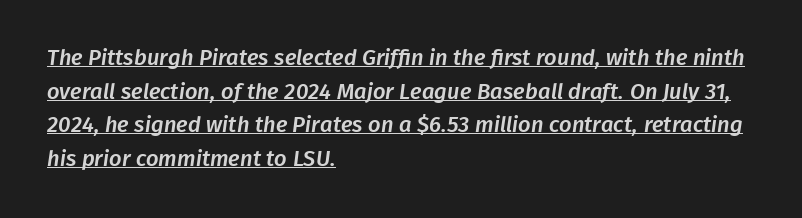
{"underline": "yes", "align": "left", "line_spacing": "normal", "line_spacing_ratio": 1.53, "letter_spacing": "normal", "letter_spacing_em": 0.0, "glyph_px": 22}
